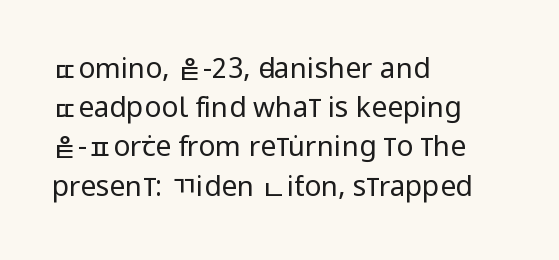
The image shows 28 px regular-weight, condensed sans-serif type, upright; set left-aligned, normal line spacing (1.4x), normal letter spacing, not underlined; low stroke contrast and a large x-height.
